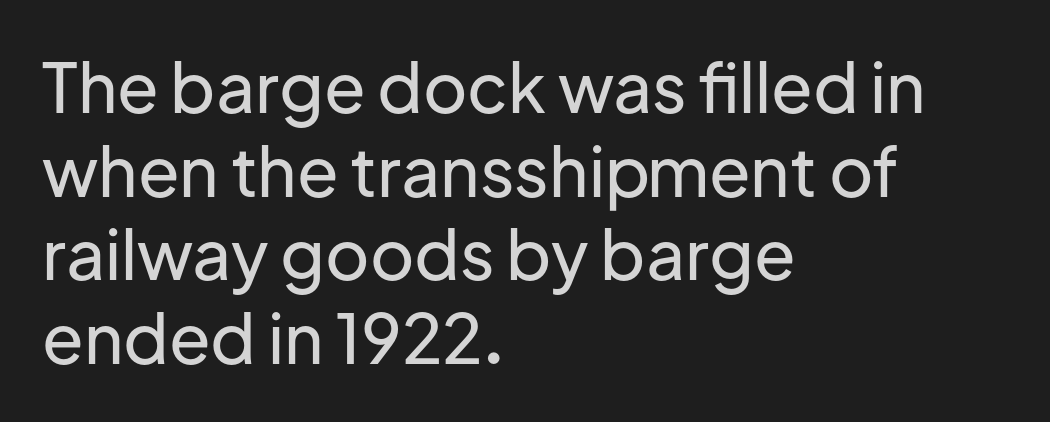
Letterform terminals end flat and unadorned throughout the passage. Proportional: the letters do not fall into vertical columns. The letters stand straight up with perfectly vertical stems. Descender tails drop into unmarked territory. Leftover space on each line is placed entirely after the last word. Look at the tracking — it's just the regular setting, nothing added.
